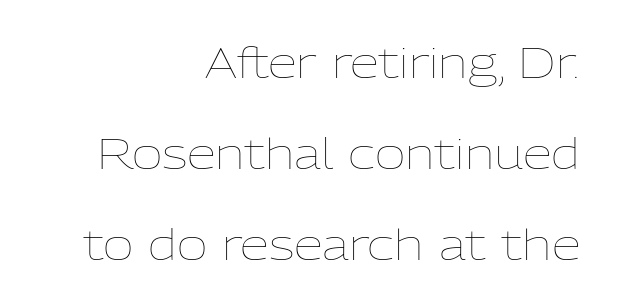
The image shows 42 px thin type, upright; set right-aligned, loose line spacing (2.17x), normal letter spacing, not underlined; low stroke contrast and a medium x-height.
